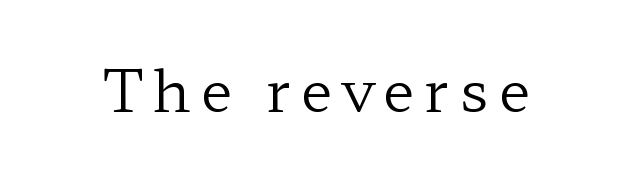
The passage shown is not bold in any degree. Proportional: the letters do not fall into vertical columns. Lines of text with bare space underneath. Yep, those are serifs on the letters. Ascenders rise straight up at ninety degrees.
